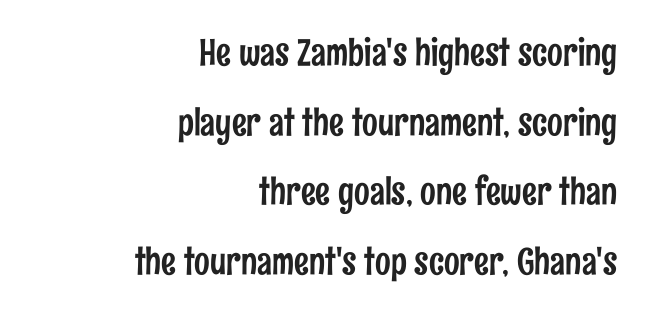
Q: Is the text italic (slanted)? A: No, it is upright.
Q: Is the typeface a serif or a sans-serif typeface? A: Sans-serif.
Q: Is the text underlined? A: No.
Q: How is the paragraph aligned? A: Right-aligned.
Q: Is the spacing between letters normal or unusually wide? A: Normal.
Q: Width (condensed, normal, or wide)? A: Condensed.
Q: Stroke contrast? A: Low.
Q: x-height? A: Medium.
Q: Monospaced? A: No.
